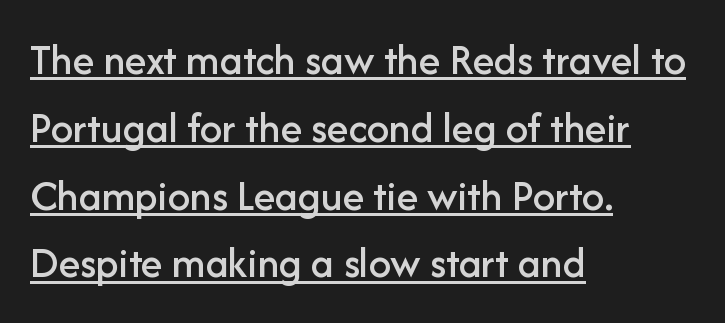
{"serif": "no", "italic": "no", "width": "normal", "stroke_contrast": "low", "x_height": "medium", "monospaced": "no", "underline": "yes", "align": "left", "line_spacing": "normal", "line_spacing_ratio": 1.54, "letter_spacing": "normal", "letter_spacing_em": 0.0, "glyph_px": 44}
